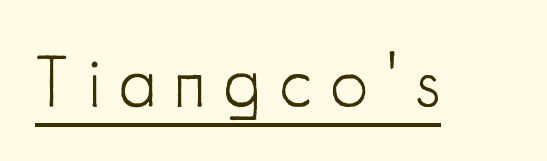
Q: Is the text bold? A: No.
Q: Is the text italic (slanted)? A: No, it is upright.
Q: Is the typeface a serif or a sans-serif typeface? A: Sans-serif.
Q: Is the text underlined? A: Yes.
Q: Is the spacing between letters normal or unusually wide? A: Unusually wide.
Q: Width (condensed, normal, or wide)? A: Condensed.
Q: Stroke contrast? A: Low.
Q: x-height? A: Small.
Q: Monospaced? A: No.
